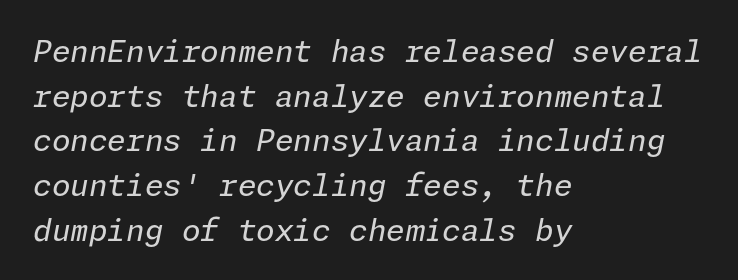
Q: Is the text bold? A: No.
Q: Is the text italic (slanted)? A: Yes, it leans right by about 11 degrees.
Q: Is the text underlined? A: No.
Q: How is the paragraph aligned? A: Left-aligned.
Q: Is the spacing between letters normal or unusually wide? A: Normal.
Q: Is the spacing between lines tight, normal or loose? A: Normal.
Q: Width (condensed, normal, or wide)? A: Normal.
Q: Stroke contrast? A: Low.
Q: x-height? A: Medium.
